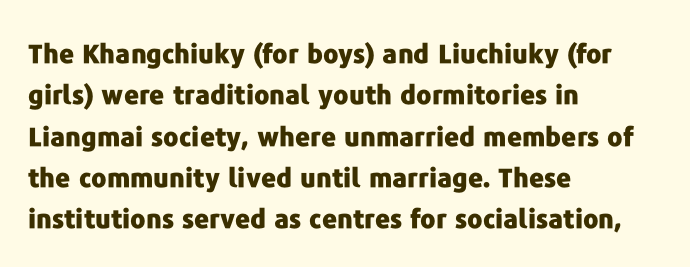
Descenders are the only things crossing below the line. Honestly, the row spacing looks completely unremarkable. The font is running at its bold setting. Inter-character spacing is left at the font's built-in metrics. Vertical strokes here are truly vertical.
